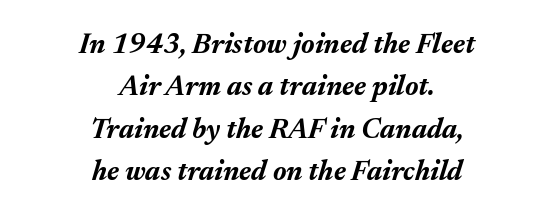
Q: Is the text bold? A: Yes.
Q: Is the text italic (slanted)? A: Yes, it leans right by about 17 degrees.
Q: Is the text underlined? A: No.
Q: How is the paragraph aligned? A: Centered.
Q: Is the spacing between letters normal or unusually wide? A: Normal.
Q: Is the spacing between lines tight, normal or loose? A: Normal.
Q: Width (condensed, normal, or wide)? A: Normal.
Q: Stroke contrast? A: Medium.
Q: x-height? A: Medium.
Q: Monospaced? A: No.
